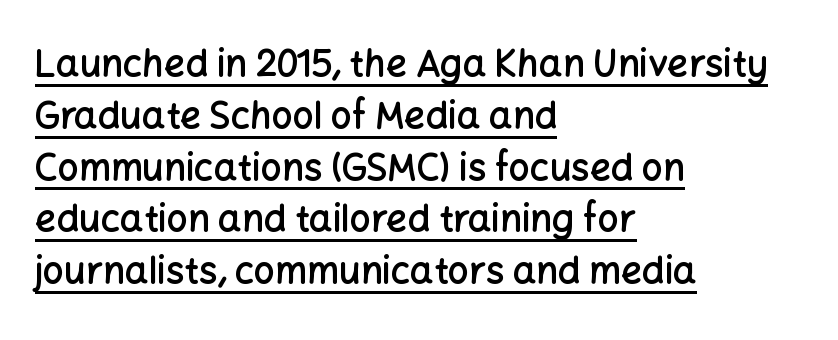
Q: Is the text bold? A: Semi-bold.
Q: Is the text italic (slanted)? A: No, it is upright.
Q: Is the typeface a serif or a sans-serif typeface? A: Sans-serif.
Q: Is the text underlined? A: Yes.
Q: How is the paragraph aligned? A: Left-aligned.
Q: Is the spacing between letters normal or unusually wide? A: Normal.
Q: Is the spacing between lines tight, normal or loose? A: Normal.
Q: Width (condensed, normal, or wide)? A: Normal.
Q: Stroke contrast? A: Low.
Q: x-height? A: Medium.
Q: Monospaced? A: No.
